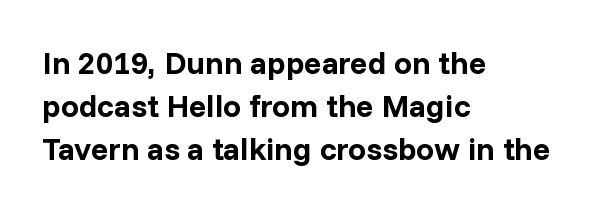
Letter spacing: default. One-word summary of the alignment: left. Heavy-handed strokes throughout: this text is bold. Decoration check: the copy has no underline. Characters remain perfectly vertical along every line. The passage shown stacks its lines at a standard gap.
